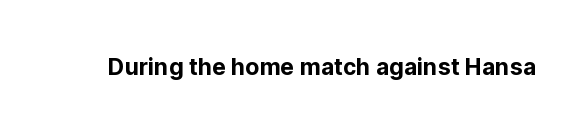
Each word holds together tightly as a unit, with standard inter-letter gaps. Posture: upright roman. The specimen omits any rule beneath the text block's lines.
